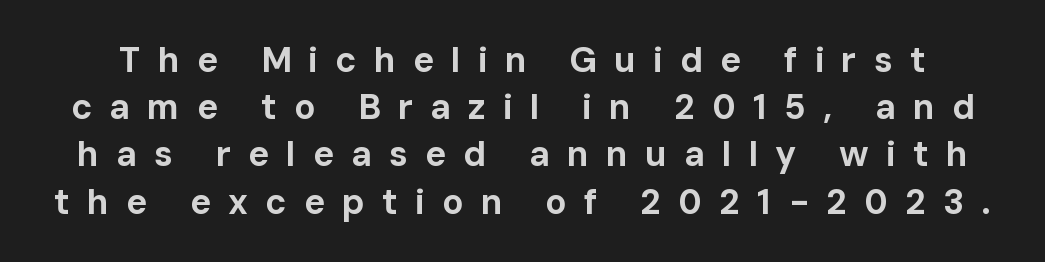
Normally led — the rows are evenly, conventionally spaced. These lines are rendered in a variable-pitch font. Is the type bold? Yes — the strokes are clearly thick and heavy. Letterform terminals end flat and unadorned throughout the passage. Glyph-to-glyph distance is far greater than everyday printed text. The type sits square on the baseline with zero lean.
